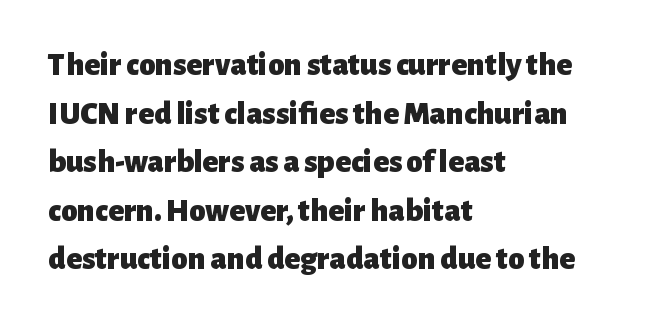
The image shows 33 px heavy sans-serif type, upright; set left-aligned, normal line spacing (1.47x), normal letter spacing, not underlined; low stroke contrast and a medium x-height.
